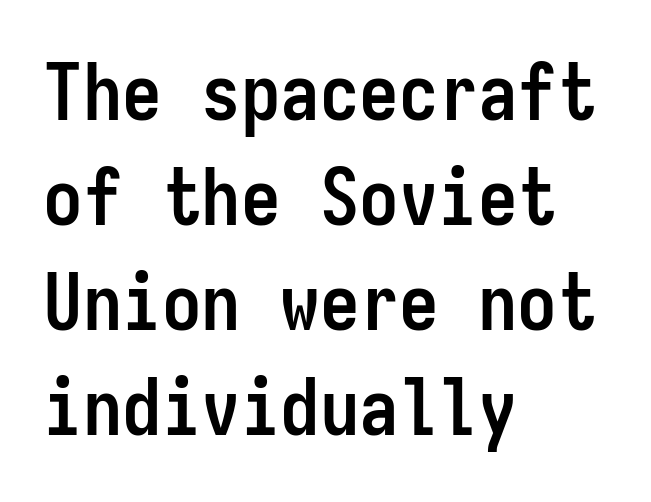
The image shows 79 px semibold, condensed sans-serif type, upright, monospaced; set left-aligned, normal line spacing (1.33x), normal letter spacing, not underlined; low stroke contrast and a medium x-height.
